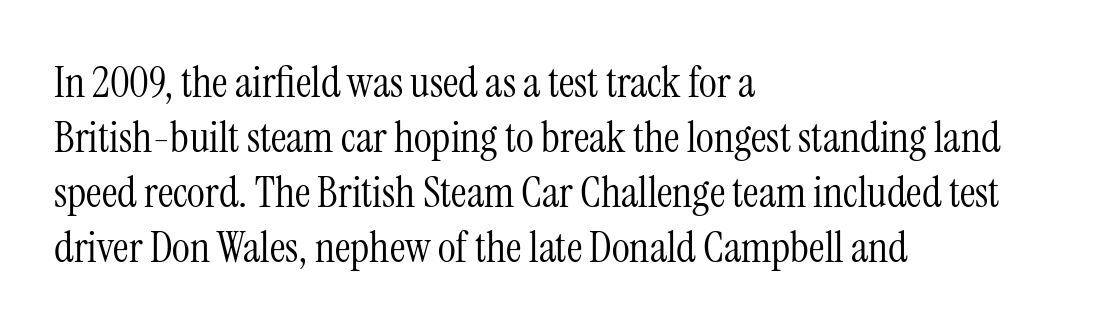
{"serif": "yes", "italic": "no", "bold": "no", "weight": "light", "width": "condensed", "stroke_contrast": "medium", "x_height": "medium", "monospaced": "no", "underline": "no", "align": "left", "line_spacing": "normal", "line_spacing_ratio": 1.28, "letter_spacing": "normal", "letter_spacing_em": 0.0, "glyph_px": 43}
